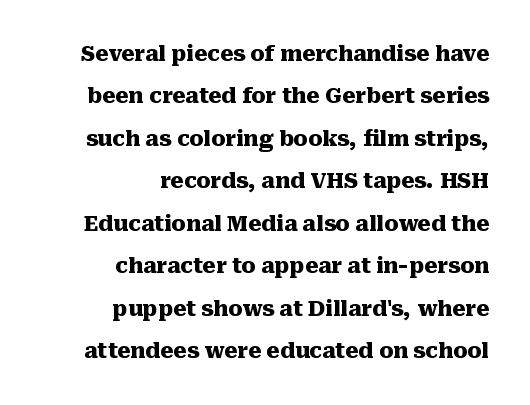
Each row of text sits above clean, open space. Vertically, the passage feels expansive, rows floating well apart. Default kerning and tracking; the words read as compact shapes. The specimen reads as upright at a glance. Alignment: flush right.
